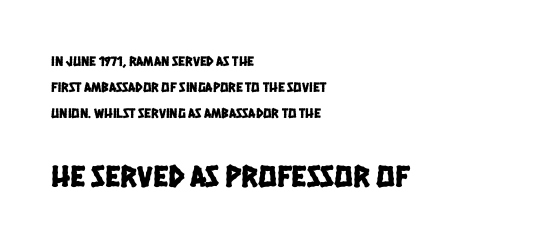
Is the lower block the larger one? Yes — the lower block carries the bigger type. Examine the stroke ends and you'll find no serifs. Honestly, there is no underline to notice here at all. A student would call this left alignment; a typographer would say flush left, rag right. A typesetter would call this proportional, since set widths differ per character. Here the glyphs are tracked normally, forming tight word shapes.
